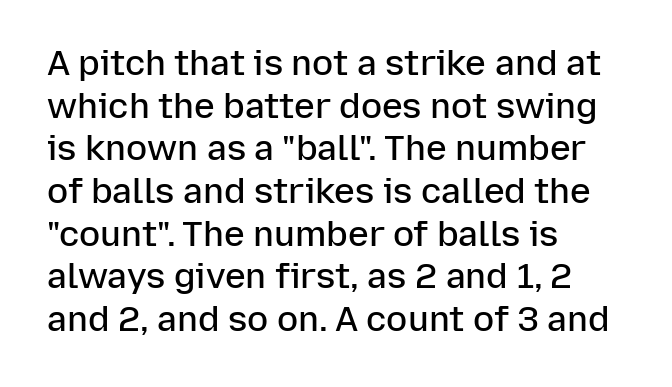
Lines of text with bare space underneath. The passage shown is semibold, sitting just below true bold. There is no visible air inserted between adjacent glyphs. Characters remain perfectly vertical along every line. The characters display no serif detailing; their extremities are plain. The lines in this sample share a left origin and differ only in where they stop.
